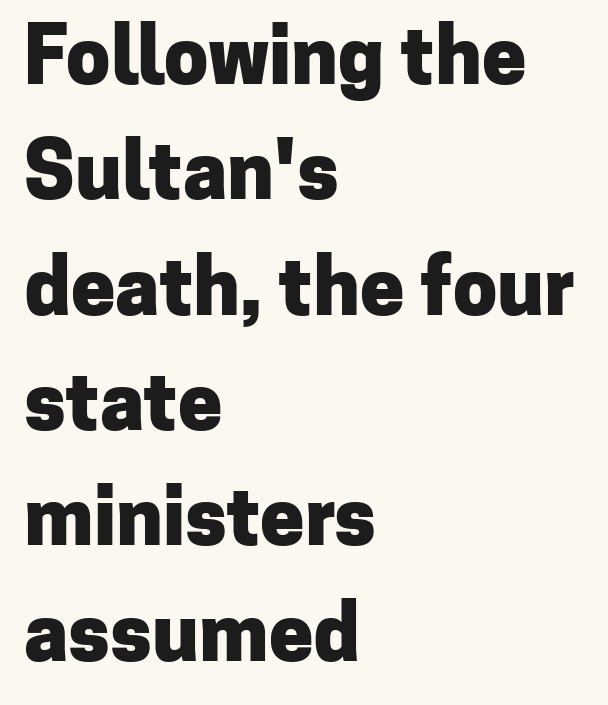
Q: Is the text bold? A: Yes.
Q: Is the text italic (slanted)? A: No, it is upright.
Q: Is the typeface a serif or a sans-serif typeface? A: Sans-serif.
Q: Is the text underlined? A: No.
Q: How is the paragraph aligned? A: Left-aligned.
Q: Is the spacing between letters normal or unusually wide? A: Normal.
Q: Is the spacing between lines tight, normal or loose? A: Normal.
Q: Width (condensed, normal, or wide)? A: Normal.
Q: Stroke contrast? A: Low.
Q: x-height? A: Medium.
Q: Monospaced? A: No.
